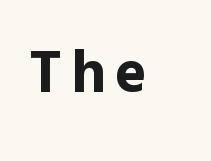
{"serif": "no", "italic": "no", "bold": "yes", "weight": "bold", "width": "normal", "x_height": "medium", "monospaced": "no", "underline": "no", "glyph_px": 59}
